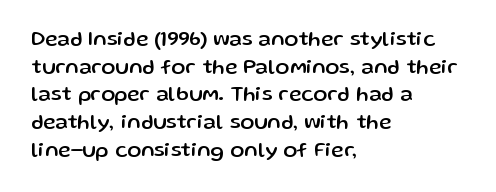
Q: Is the text italic (slanted)? A: No, it is upright.
Q: Is the text underlined? A: No.
Q: How is the paragraph aligned? A: Left-aligned.
Q: Is the spacing between letters normal or unusually wide? A: Normal.
Q: Is the spacing between lines tight, normal or loose? A: Normal.
